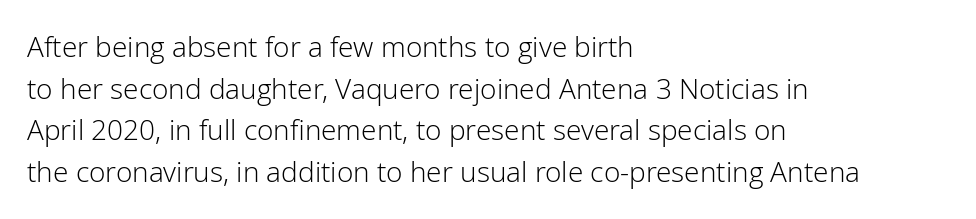
{"serif": "no", "italic": "no", "bold": "no", "weight": "light", "width": "normal", "stroke_contrast": "low", "x_height": "medium", "monospaced": "no", "underline": "no", "align": "left", "line_spacing": "normal", "line_spacing_ratio": 1.49, "letter_spacing": "normal", "letter_spacing_em": 0.0, "glyph_px": 28}
